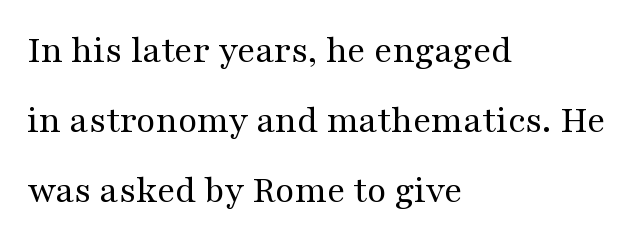
Q: Is the text bold? A: No.
Q: Is the text italic (slanted)? A: No, it is upright.
Q: Is the typeface a serif or a sans-serif typeface? A: Serif.
Q: Is the text underlined? A: No.
Q: How is the paragraph aligned? A: Left-aligned.
Q: Is the spacing between letters normal or unusually wide? A: Normal.
Q: Width (condensed, normal, or wide)? A: Wide.
Q: Stroke contrast? A: Medium.
Q: x-height? A: Medium.
Q: Monospaced? A: No.
